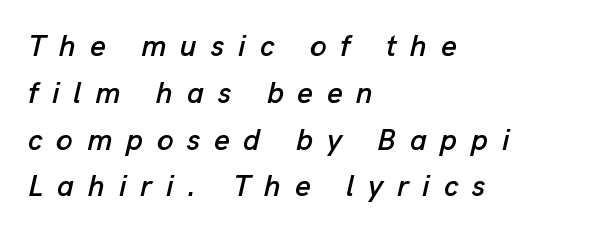
Someone cranked the tracking dial way up on this one. The ragged edge is on the right, which tells us the setting is flush left. A clean baseline with only descenders dipping below it. Think of a printed novel: that variable character pitch is what you see here.
